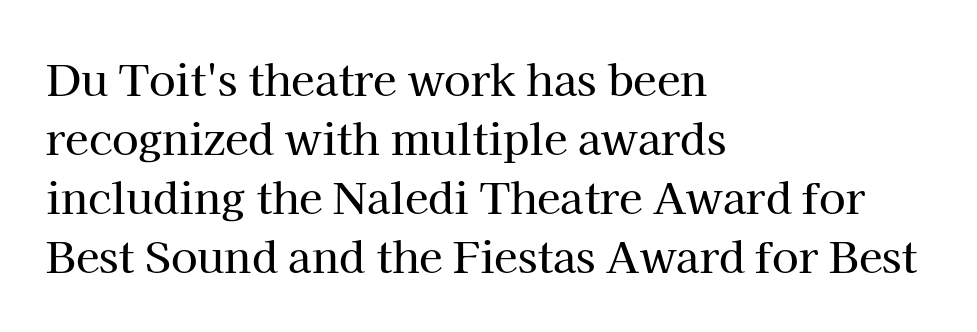
The image shows 43 px serif type, upright; set left-aligned, normal line spacing (1.37x), normal letter spacing, not underlined; high stroke contrast and a medium x-height.
